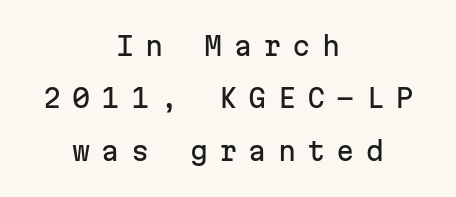
Display-style spreading of the glyphs; the letterfit is very open. Compared with typical paragraphs, the rows here are farther apart. Rule under the text: the space is simply empty. Italic: no, the glyphs are upright roman.
